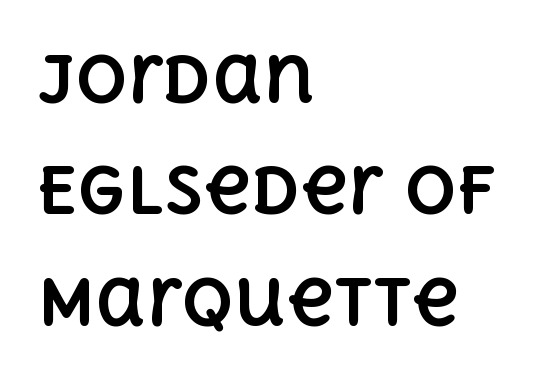
{"italic": "no", "bold": "yes", "weight": "bold", "width": "normal", "x_height": "large", "monospaced": "no", "underline": "no", "align": "left", "line_spacing_ratio": 1.74, "letter_spacing": "normal", "letter_spacing_em": 0.0, "glyph_px": 64}
